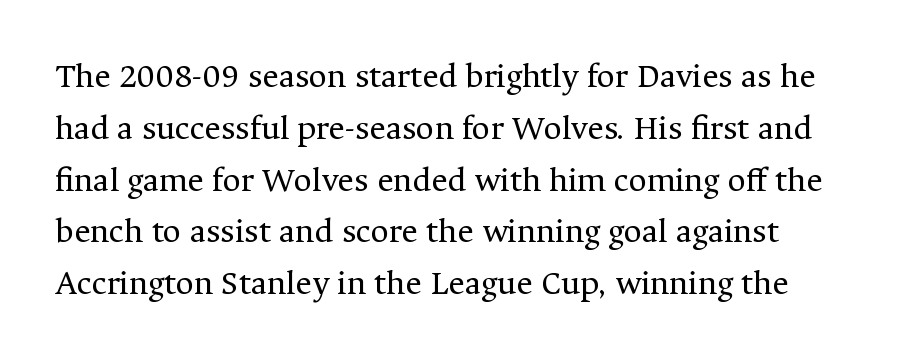
No word sits above an underline. Spacing verdict: proportional, widths tailored to each character. Observe the ordinary spacing: letters are neighbours, not strangers. The lines sit at an ordinary, default distance from one another. Weight: not bold — regular or lighter.
